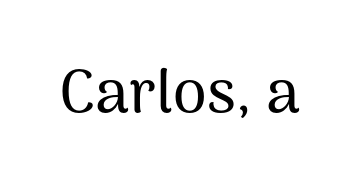
{"serif": "no", "italic": "no", "width": "normal", "stroke_contrast": "medium", "x_height": "medium", "monospaced": "no", "underline": "no", "letter_spacing": "normal", "letter_spacing_em": 0.0, "glyph_px": 61}
